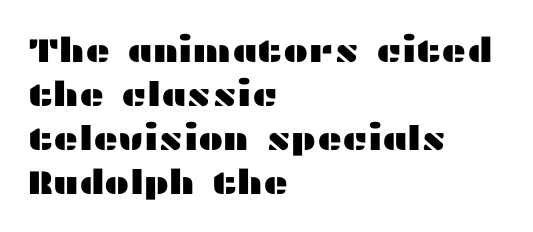
The setting favours the left margin, as ordinary paragraphs usually do. Check the space under the baseline: it is left empty. You could call the tracking neutral — neither tight nor loose. Students, observe: this is what conventionally led text looks like. Is there any slant? The stems are plumb. Do the characters align in a grid? No, the font is proportional.
